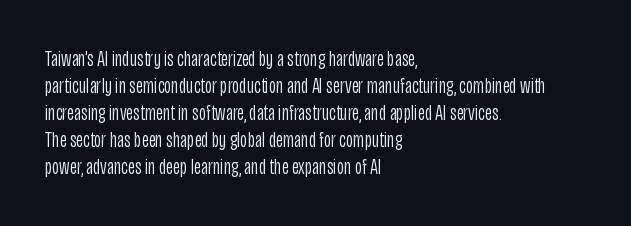
Beneath every word, the page is bare. The lettering holds an erect, upright posture throughout. Caption: face not bold, strokes unweighted. The gaps between neighbouring characters are ordinary and unremarkable.
